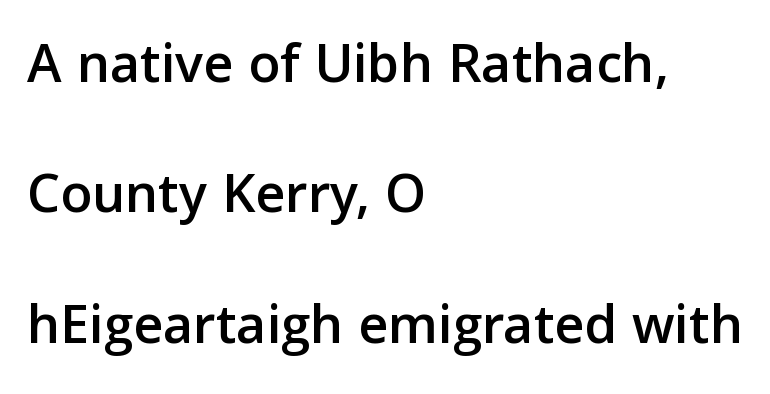
Characters remain perfectly vertical along every line. Rule under the text: the space is simply empty. The lines in this sample share a left origin and differ only in where they stop. Compared with typical body copy, the letter spacing here is the same. Do the characters align in a grid? No, the font is proportional. The vertical gap from one line to the next is large.
